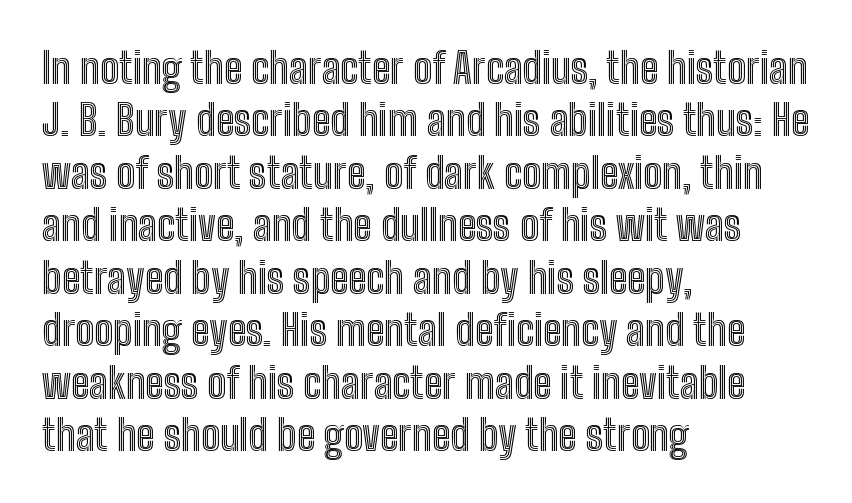
The image shows 42 px condensed type, upright; set left-aligned, normal line spacing (1.25x), normal letter spacing, not underlined; a medium x-height.
